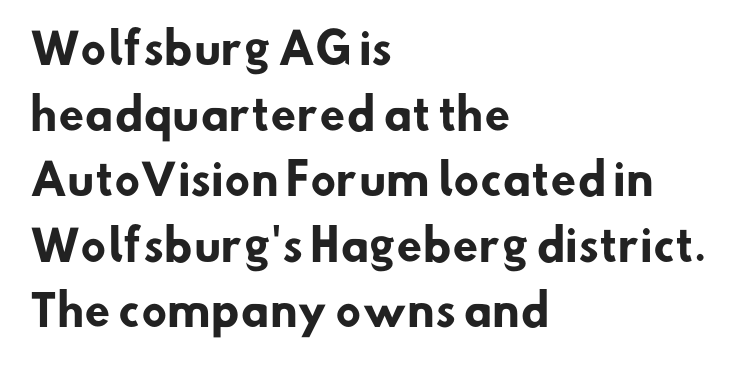
{"serif": "no", "bold": "yes", "weight": "heavy", "width": "normal", "stroke_contrast": "low", "x_height": "small", "monospaced": "no", "underline": "no", "align": "left", "line_spacing": "normal", "line_spacing_ratio": 1.56, "letter_spacing": "normal", "letter_spacing_em": 0.0, "glyph_px": 42}
